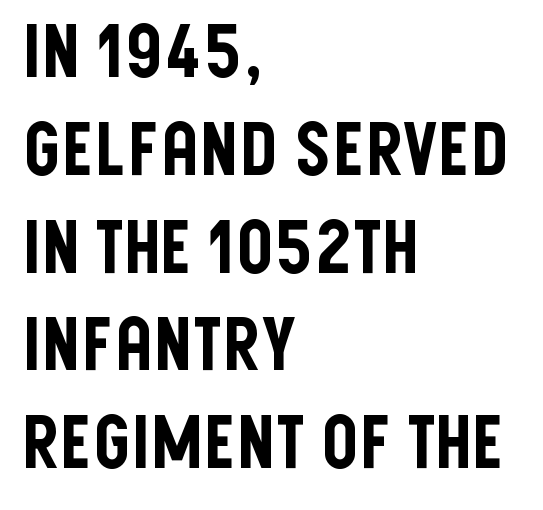
The image shows 73 px condensed sans-serif type, upright; set left-aligned, normal line spacing (1.34x), normal letter spacing, not underlined; low stroke contrast and a large x-height.
